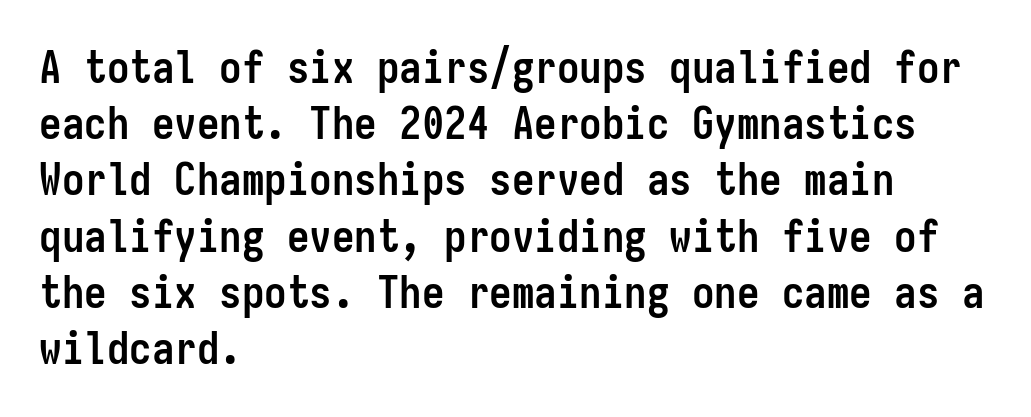
Q: Is the text bold? A: Yes.
Q: Is the text italic (slanted)? A: No, it is upright.
Q: Is the typeface a serif or a sans-serif typeface? A: Sans-serif.
Q: Is the text underlined? A: No.
Q: How is the paragraph aligned? A: Left-aligned.
Q: Is the spacing between letters normal or unusually wide? A: Normal.
Q: Is the spacing between lines tight, normal or loose? A: Normal.
Q: Width (condensed, normal, or wide)? A: Condensed.
Q: Stroke contrast? A: Low.
Q: x-height? A: Medium.
Q: Monospaced? A: Yes.
